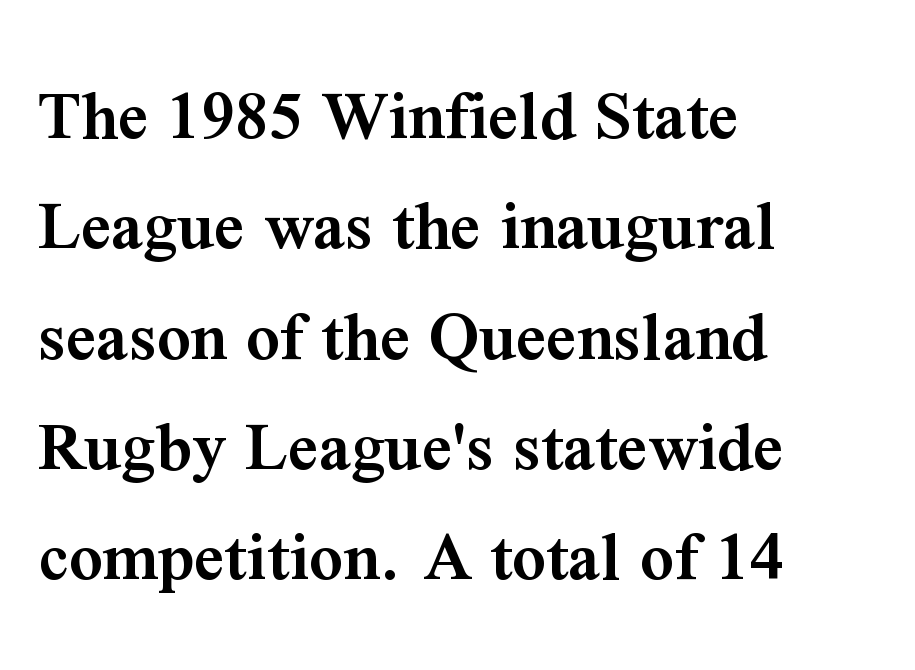
The image shows 74 px semibold serif type, upright; set left-aligned, normal line spacing (1.49x), normal letter spacing, not underlined; medium stroke contrast and a medium x-height.
